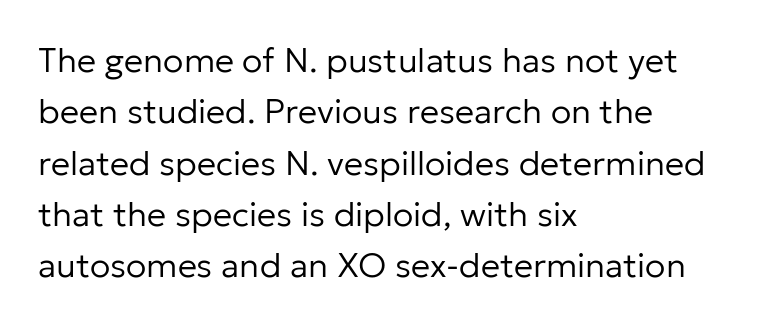
Q: Is the text bold? A: No.
Q: Is the text italic (slanted)? A: No, it is upright.
Q: Is the typeface a serif or a sans-serif typeface? A: Sans-serif.
Q: Is the text underlined? A: No.
Q: How is the paragraph aligned? A: Left-aligned.
Q: Is the spacing between letters normal or unusually wide? A: Normal.
Q: Is the spacing between lines tight, normal or loose? A: Normal.
Q: Width (condensed, normal, or wide)? A: Normal.
Q: Stroke contrast? A: Low.
Q: x-height? A: Medium.
Q: Monospaced? A: No.
